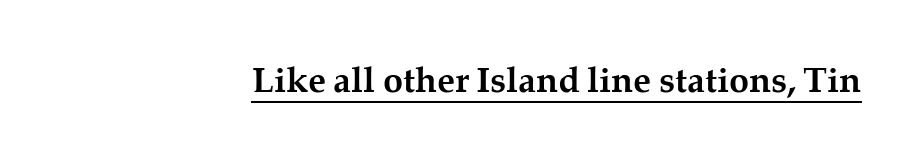
Q: Is the text bold? A: Yes.
Q: Is the text italic (slanted)? A: No, it is upright.
Q: Is the typeface a serif or a sans-serif typeface? A: Serif.
Q: Is the text underlined? A: Yes.
Q: Is the spacing between letters normal or unusually wide? A: Normal.
Q: Width (condensed, normal, or wide)? A: Normal.
Q: Stroke contrast? A: Medium.
Q: x-height? A: Medium.
Q: Monospaced? A: No.
